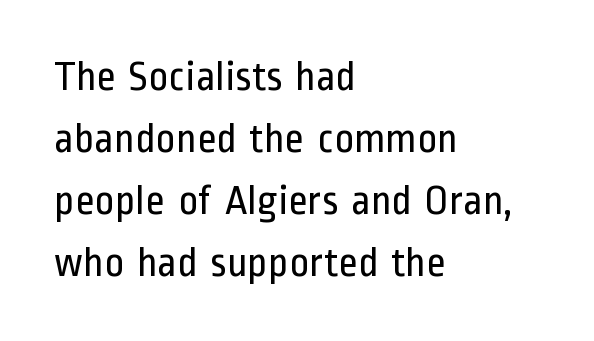
Q: Is the text bold? A: No.
Q: Is the text italic (slanted)? A: No, it is upright.
Q: Is the typeface a serif or a sans-serif typeface? A: Sans-serif.
Q: Is the text underlined? A: No.
Q: How is the paragraph aligned? A: Left-aligned.
Q: Is the spacing between letters normal or unusually wide? A: Normal.
Q: Is the spacing between lines tight, normal or loose? A: Normal.
Q: Width (condensed, normal, or wide)? A: Condensed.
Q: Stroke contrast? A: Low.
Q: x-height? A: Medium.
Q: Monospaced? A: No.
